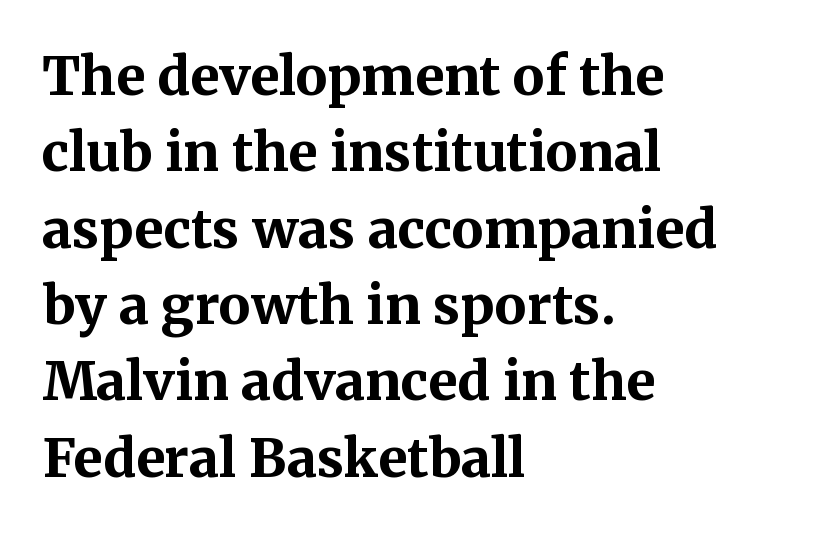
The image shows 53 px bold serif type, upright; set left-aligned, normal line spacing (1.44x), normal letter spacing, not underlined; medium stroke contrast and a medium x-height.
